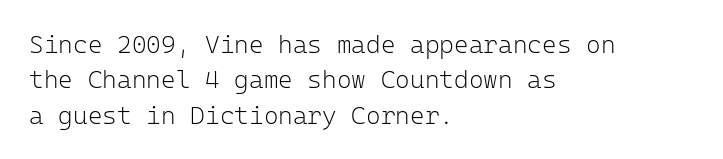
Plain, unruled lines of type. Is the type heavy? It reads as light-to-regular instead. Interline gaps are of average width in this sample. In terms of posture, this sample is upright. These lines are set flush left with a ragged right edge. Nothing unusual about the tracking: characters are spaced as the font intends.
